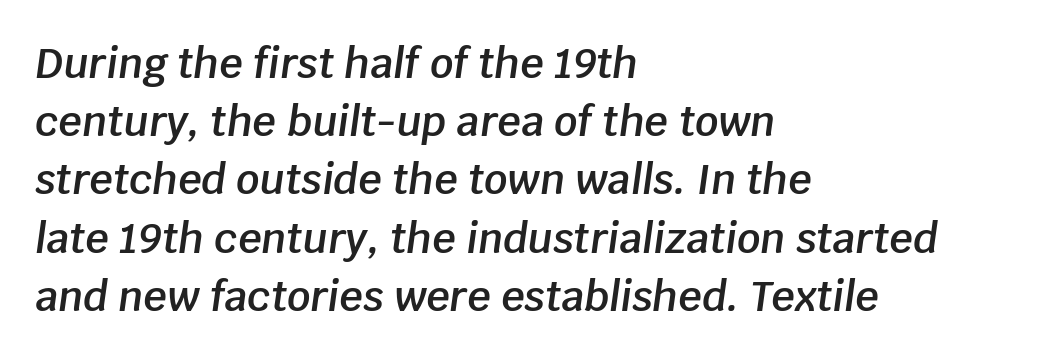
The image shows 41 px semibold type, italic (leaning right); set left-aligned, normal line spacing (1.42x), normal letter spacing, not underlined; low stroke contrast and a large x-height.
